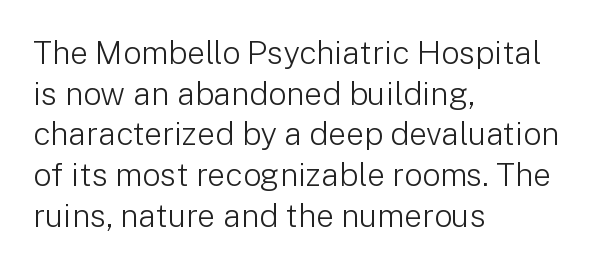
The image shows 32 px light sans-serif type, upright; set left-aligned, normal line spacing (1.27x), normal letter spacing, not underlined; low stroke contrast and a medium x-height.
